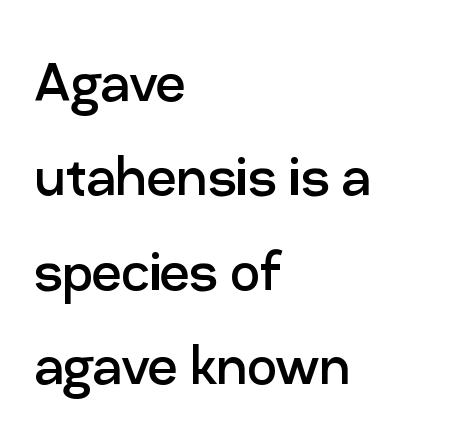
The image shows 66 px regular-weight sans-serif type, upright; set left-aligned, normal line spacing (1.43x), normal letter spacing, not underlined; low stroke contrast and a medium x-height.
